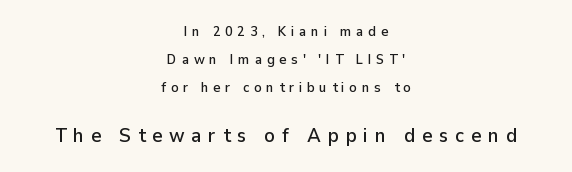
{"italic": "no", "underline": "no", "align": "center", "line_spacing": "loose", "line_spacing_ratio": 2.01, "letter_spacing": "wide", "letter_spacing_em": 0.33, "larger_block": "second", "size_ratio": 1.43, "glyph_px": 20}
